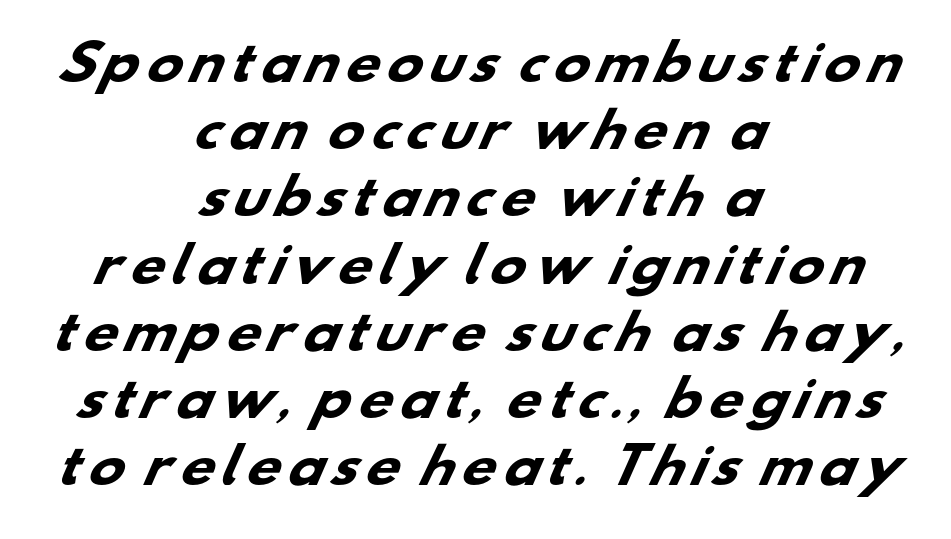
Q: Is the text bold? A: Yes.
Q: Is the typeface a serif or a sans-serif typeface? A: Sans-serif.
Q: Is the text underlined? A: No.
Q: How is the paragraph aligned? A: Centered.
Q: Is the spacing between lines tight, normal or loose? A: Normal.
Q: Width (condensed, normal, or wide)? A: Wide.
Q: Stroke contrast? A: Low.
Q: x-height? A: Small.
Q: Monospaced? A: No.
